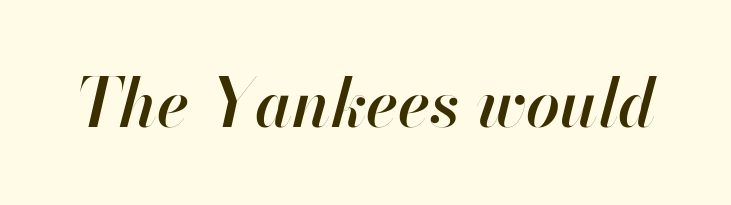
Clear beneath every line of the passage. Yep, that's italic — everything's leaning. The rendering keeps characters at their native spacing. The face used here is proportionally spaced, like ordinary book or web type.
